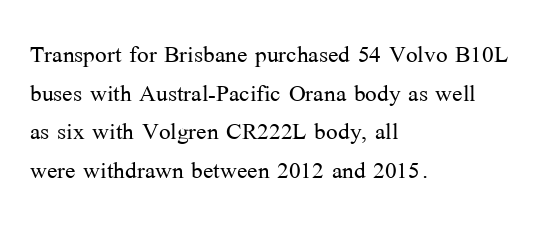
{"serif": "yes", "italic": "no", "bold": "no", "weight": "light", "width": "normal", "stroke_contrast": "medium", "x_height": "medium", "monospaced": "no", "underline": "no", "align": "left", "line_spacing": "normal", "line_spacing_ratio": 1.25, "letter_spacing": "normal", "letter_spacing_em": 0.0, "glyph_px": 31}
